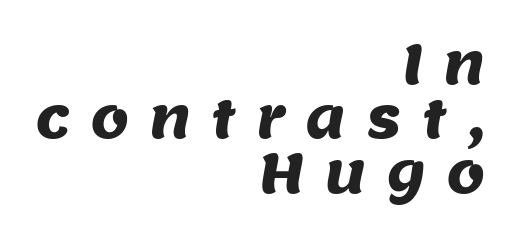
The image shows 55 px sans-serif type; set right-aligned, tight line spacing (0.99x), unusually wide letter spacing (+0.36 em), not underlined; medium stroke contrast and a large x-height.
